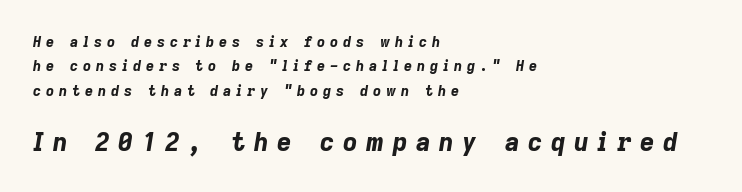
The image shows 25 px bold type, italic (leaning right); set left-aligned, line spacing 1.74x, unusually wide letter spacing (+0.35 em), not underlined; the second (bottom) block is 1.79x larger.
